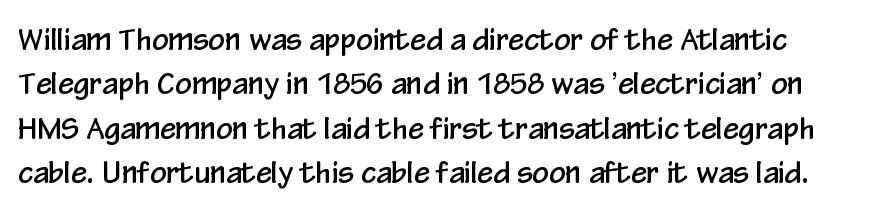
{"serif": "no", "italic": "no", "width": "condensed", "stroke_contrast": "low", "x_height": "medium", "monospaced": "no", "underline": "no", "align": "left", "line_spacing": "normal", "line_spacing_ratio": 1.53, "letter_spacing": "normal", "letter_spacing_em": 0.0, "glyph_px": 29}
